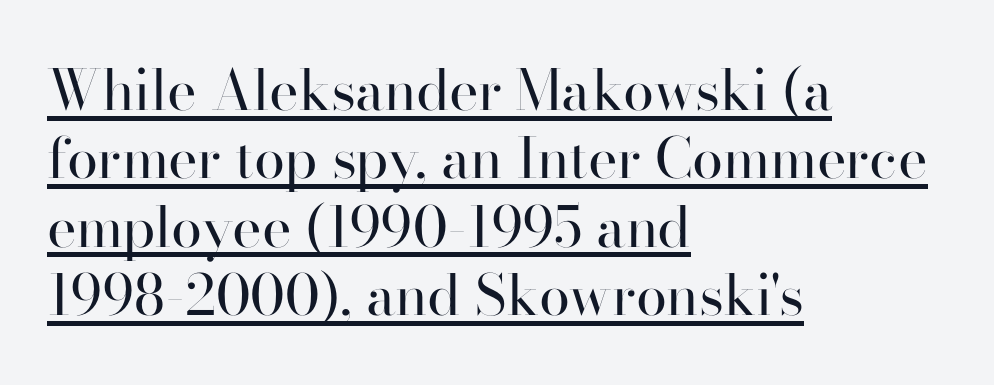
{"serif": "yes", "italic": "no", "bold": "no", "weight": "regular", "width": "normal", "stroke_contrast": "high", "x_height": "small", "monospaced": "no", "underline": "yes", "align": "left", "line_spacing_ratio": 1.22, "letter_spacing": "normal", "letter_spacing_em": 0.0, "glyph_px": 56}
